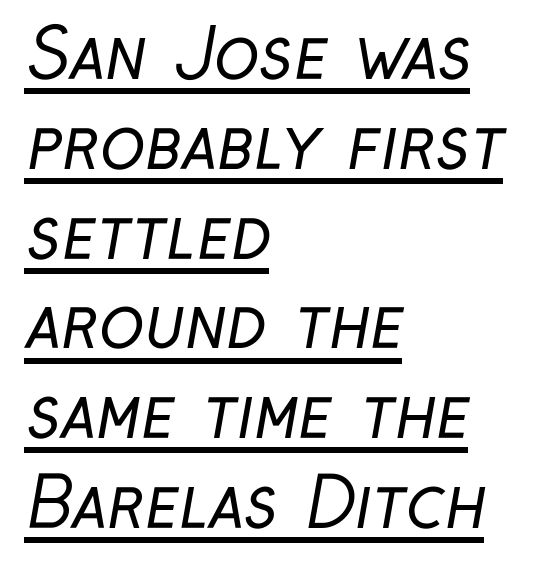
Q: Is the text bold? A: No.
Q: Is the typeface a serif or a sans-serif typeface? A: Sans-serif.
Q: Is the text underlined? A: Yes.
Q: How is the paragraph aligned? A: Left-aligned.
Q: Is the spacing between letters normal or unusually wide? A: Normal.
Q: Is the spacing between lines tight, normal or loose? A: Normal.
Q: Width (condensed, normal, or wide)? A: Condensed.
Q: Stroke contrast? A: Low.
Q: x-height? A: Medium.
Q: Monospaced? A: No.
